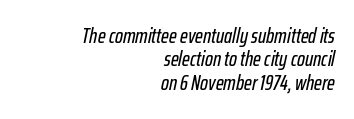
Q: Is the text italic (slanted)? A: Yes, it leans right by about 12 degrees.
Q: Is the text underlined? A: No.
Q: How is the paragraph aligned? A: Right-aligned.
Q: Is the spacing between letters normal or unusually wide? A: Normal.
Q: Is the spacing between lines tight, normal or loose? A: Tight.
